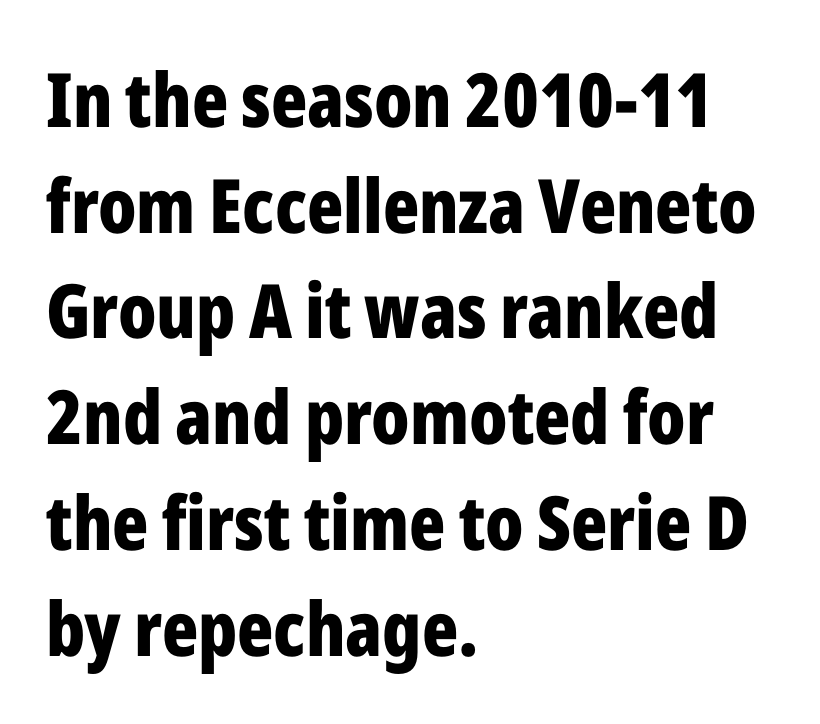
The image shows 75 px bold, condensed sans-serif type, upright; set left-aligned, normal line spacing (1.41x), normal letter spacing, not underlined; low stroke contrast and a medium x-height.
